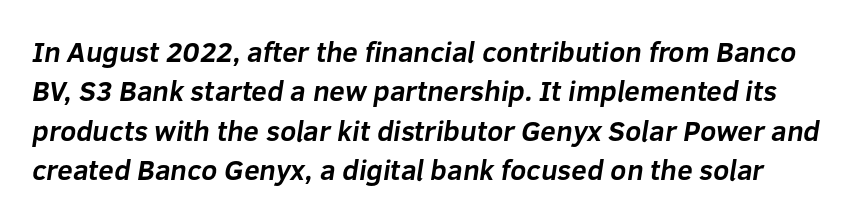
Q: Is the text bold? A: Yes.
Q: Is the typeface a serif or a sans-serif typeface? A: Sans-serif.
Q: Is the text underlined? A: No.
Q: Is the spacing between letters normal or unusually wide? A: Normal.
Q: Is the spacing between lines tight, normal or loose? A: Normal.
Q: Width (condensed, normal, or wide)? A: Normal.
Q: Stroke contrast? A: Low.
Q: x-height? A: Medium.
Q: Monospaced? A: No.
